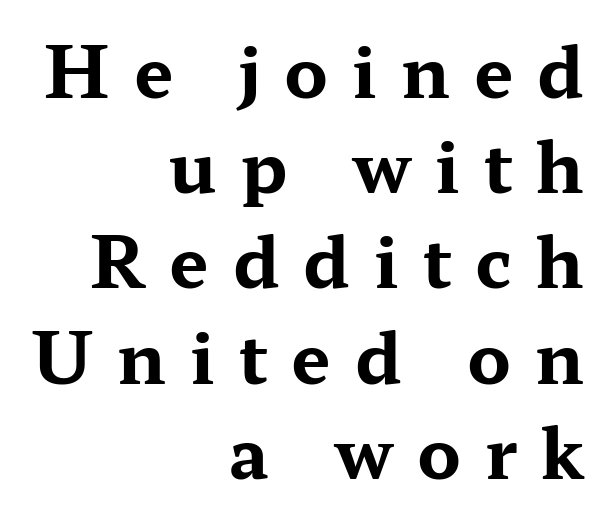
The image shows 70 px bold, wide serif type, upright; set right-aligned, normal line spacing (1.36x), unusually wide letter spacing (+0.34 em), not underlined; medium stroke contrast and a medium x-height.
